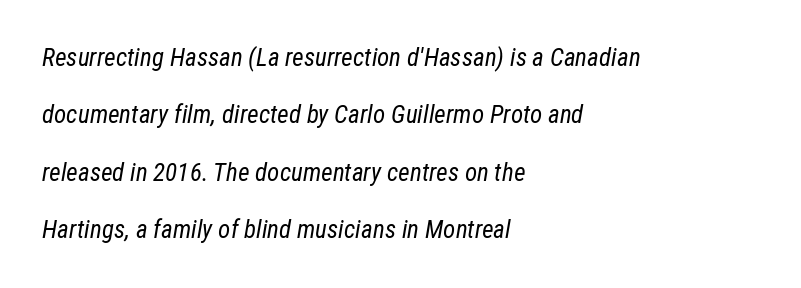
No chunkiness to these letters — they're not bold. A typesetter would mark this as italic. Does the copy run flush right? No — it runs flush left. Reading down the column, the eye jumps a long way to each next line. The baseline area is clear.
